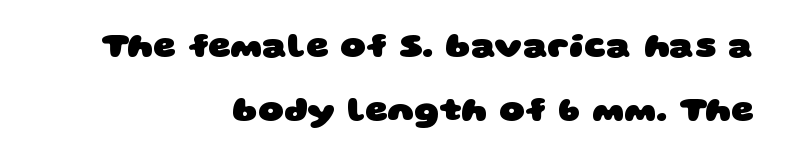
The image shows 35 px heavy, wide sans-serif type; set right-aligned, line spacing 1.84x, normal letter spacing, not underlined; low stroke contrast and a large x-height.
